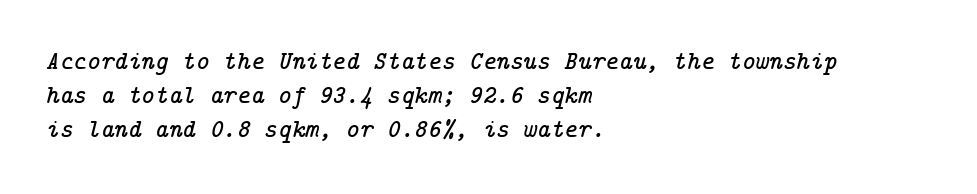
Tracking value appears to be zero — textbook default spacing. Designer's note — italics engaged. Glance below the letters and you will spot only blank space. Where is the straight margin? On the left. A typesetter would call this leading conventional body-copy spacing.
